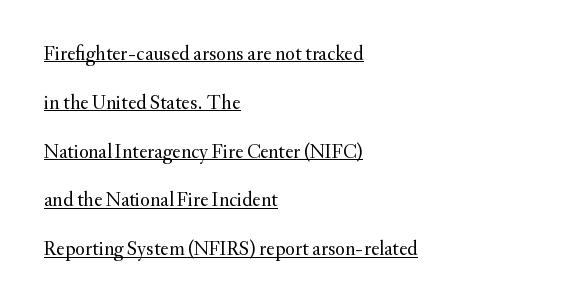
The image shows 20 px text type, upright; set left-aligned, loose line spacing (2.44x), normal letter spacing, underlined.
